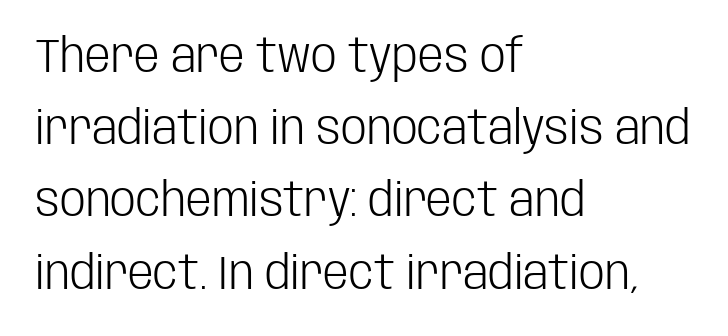
The image shows 46 px light, condensed sans-serif type, upright; set left-aligned, normal line spacing (1.57x), normal letter spacing, not underlined; low stroke contrast and a large x-height.
